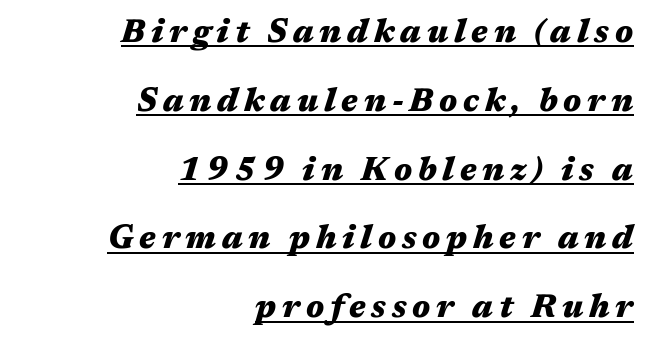
{"italic": "yes", "lean": "right", "slant_degrees": 17, "bold": "yes", "weight": "heavy", "width": "wide", "stroke_contrast": "medium", "x_height": "medium", "monospaced": "no", "underline": "yes", "align": "right", "line_spacing": "loose", "line_spacing_ratio": 2.15, "glyph_px": 32}
